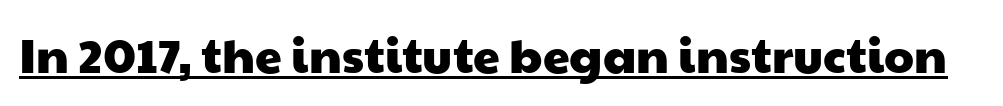
Q: Is the typeface a serif or a sans-serif typeface? A: Sans-serif.
Q: Is the text underlined? A: Yes.
Q: Is the spacing between letters normal or unusually wide? A: Normal.
Q: Width (condensed, normal, or wide)? A: Wide.
Q: Stroke contrast? A: Low.
Q: x-height? A: Medium.
Q: Monospaced? A: No.
